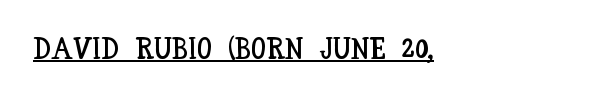
Q: Is the text italic (slanted)? A: No, it is upright.
Q: Is the text underlined? A: Yes.
Q: Is the spacing between letters normal or unusually wide? A: Normal.
Q: Width (condensed, normal, or wide)? A: Condensed.
Q: Stroke contrast? A: Low.
Q: x-height? A: Large.
Q: Monospaced? A: No.
